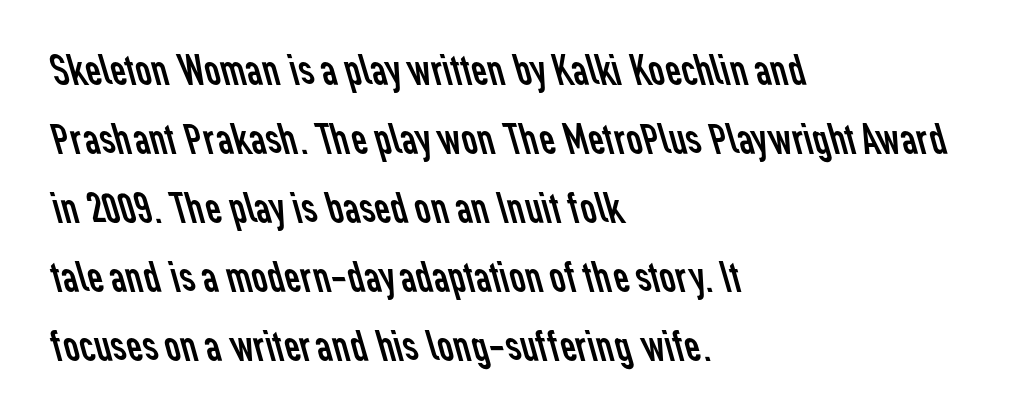
Casual observation: everything's shoved over to the left. Think standard paragraph weight, or any step lighter than that. Each row of text sits above clean, open space. Is there much room between lines? A standard amount, neither cramped nor airy. Nothing sits at the stroke ends, so this counts as sans-serif.
